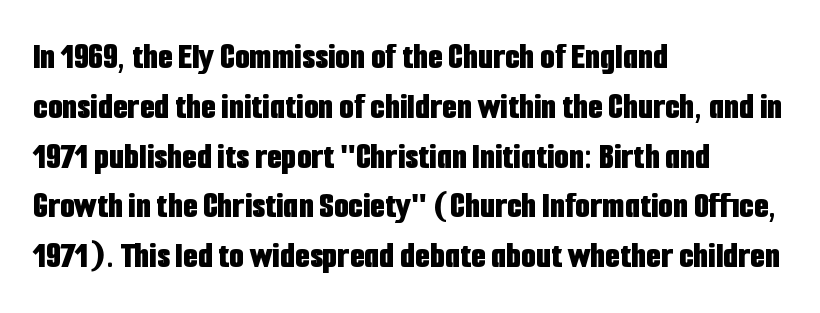
Q: Is the text bold? A: Yes.
Q: Is the text italic (slanted)? A: No, it is upright.
Q: Is the typeface a serif or a sans-serif typeface? A: Sans-serif.
Q: Is the text underlined? A: No.
Q: How is the paragraph aligned? A: Left-aligned.
Q: Is the spacing between letters normal or unusually wide? A: Normal.
Q: Is the spacing between lines tight, normal or loose? A: Normal.
Q: Width (condensed, normal, or wide)? A: Condensed.
Q: Stroke contrast? A: Low.
Q: x-height? A: Medium.
Q: Monospaced? A: No.
